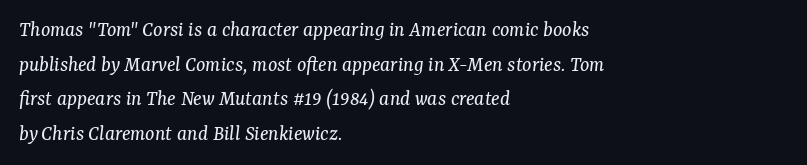
The image shows 22 px text type, italic (leaning right); set left-aligned, normal line spacing (1.57x), normal letter spacing, not underlined.
